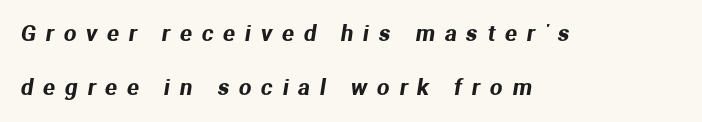
{"underline": "no", "align": "left", "line_spacing": "loose", "line_spacing_ratio": 2.46, "letter_spacing": "wide", "letter_spacing_em": 0.45, "glyph_px": 22}
